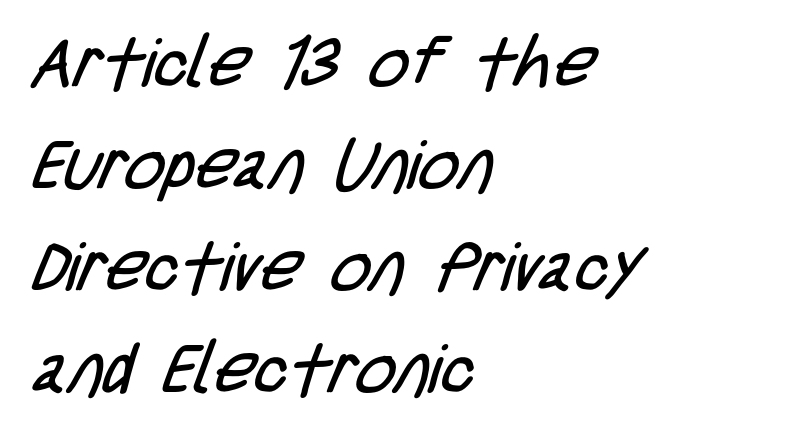
The image shows 69 px regular-weight, condensed sans-serif type; set left-aligned, normal line spacing (1.48x), normal letter spacing, not underlined; low stroke contrast and a large x-height.
